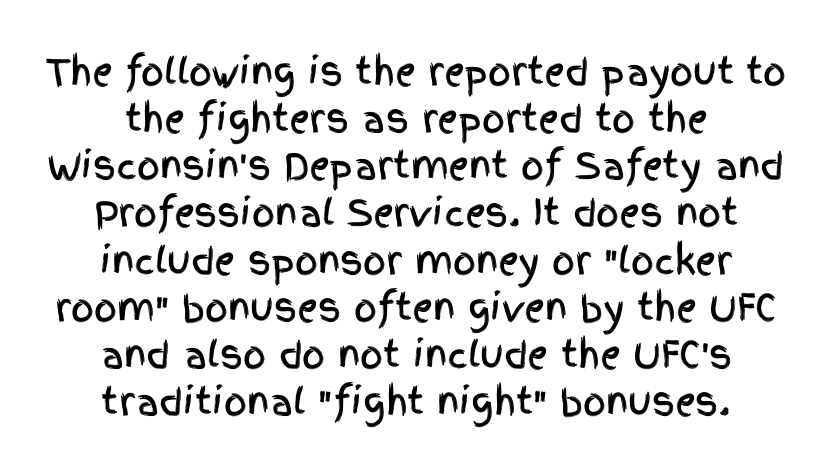
The image shows 36 px condensed sans-serif type, upright; set centered, normal line spacing (1.31x), normal letter spacing, not underlined; a large x-height.
